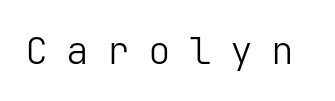
{"serif": "no", "italic": "no", "bold": "no", "weight": "light", "width": "normal", "stroke_contrast": "low", "x_height": "medium", "underline": "no", "letter_spacing": "wide", "letter_spacing_em": 0.48, "glyph_px": 38}
